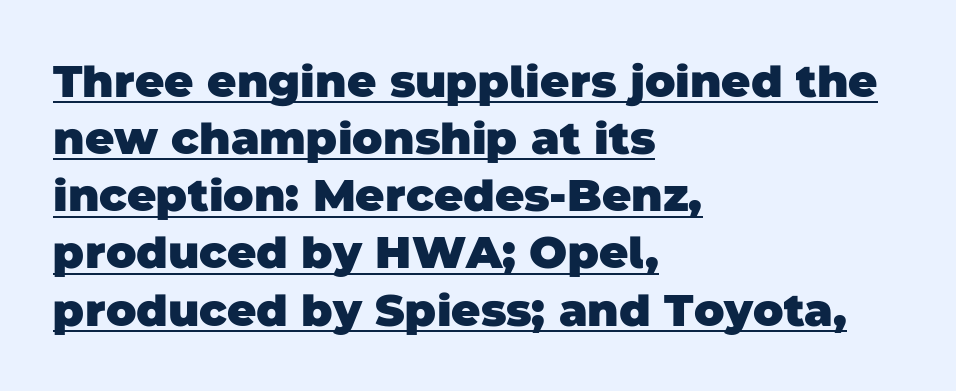
Q: Is the text bold? A: Yes.
Q: Is the typeface a serif or a sans-serif typeface? A: Sans-serif.
Q: Is the text underlined? A: Yes.
Q: How is the paragraph aligned? A: Left-aligned.
Q: Is the spacing between letters normal or unusually wide? A: Normal.
Q: Is the spacing between lines tight, normal or loose? A: Normal.
Q: Width (condensed, normal, or wide)? A: Normal.
Q: Stroke contrast? A: Low.
Q: x-height? A: Large.
Q: Monospaced? A: No.
